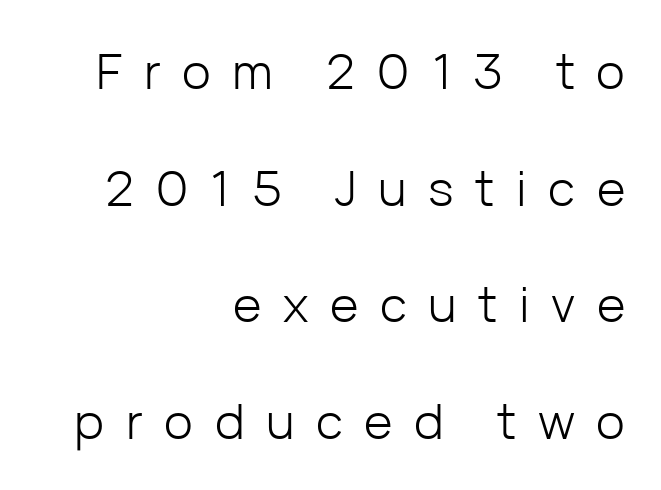
Nope, no serifs anywhere on these letters. Letters rest on an invisible, unmarked baseline. These lines stand farther apart than default settings would place them. The rendering anchors every line to the right-hand side. The letters stand straight up with perfectly vertical stems.
